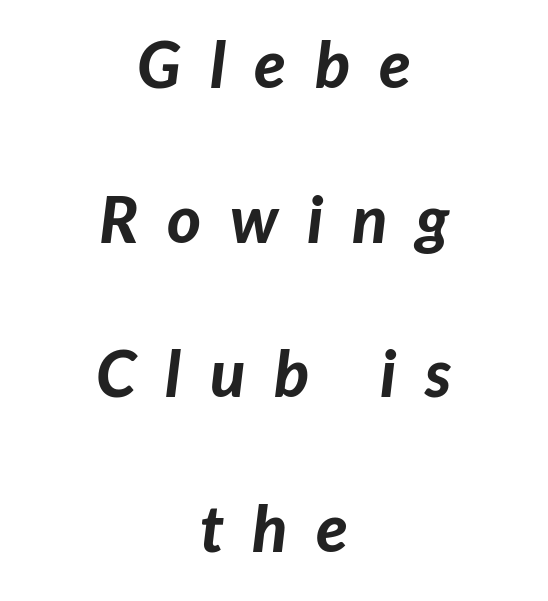
The image shows 65 px bold type, italic (leaning right); set centered, loose line spacing (2.38x), unusually wide letter spacing (+0.44 em), not underlined; low stroke contrast and a medium x-height.
